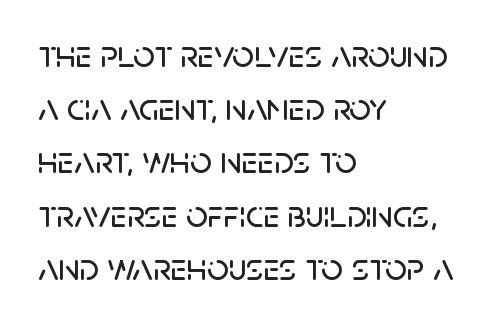
This sample keeps an unexceptional amount of space between lines. These lines are composed in type without serifs. Style check: upright. The string is rendered with underlining switched off. One-word summary of the alignment: left.
